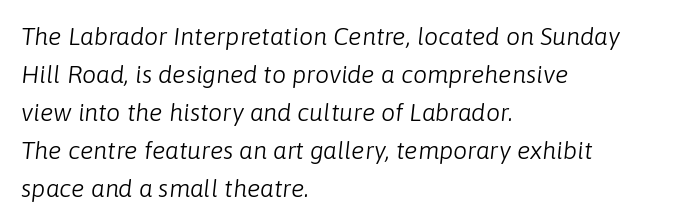
Q: Is the text bold? A: No.
Q: Is the text italic (slanted)? A: Yes, it leans right by about 6 degrees.
Q: Is the text underlined? A: No.
Q: How is the paragraph aligned? A: Left-aligned.
Q: Is the spacing between letters normal or unusually wide? A: Normal.
Q: Is the spacing between lines tight, normal or loose? A: Normal.
